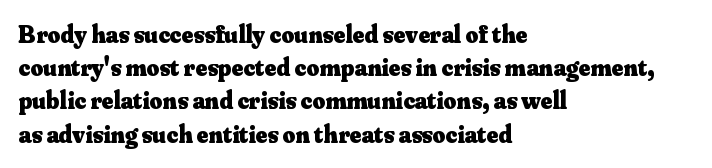
Q: Is the text bold? A: Yes.
Q: Is the text italic (slanted)? A: No, it is upright.
Q: Is the text underlined? A: No.
Q: How is the paragraph aligned? A: Left-aligned.
Q: Is the spacing between letters normal or unusually wide? A: Normal.
Q: Is the spacing between lines tight, normal or loose? A: Normal.
